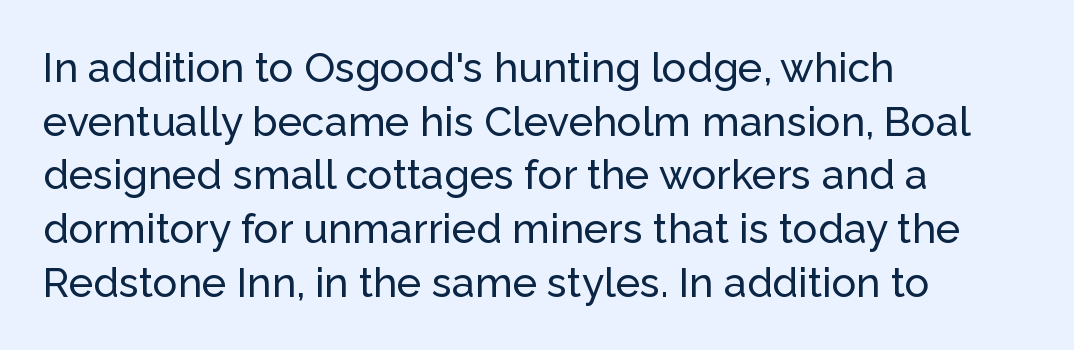
The letters advance in unequal steps, a hallmark of proportional type. The lines in this sample share a left origin and differ only in where they stop. Vertical strokes here are truly vertical. The lines sit at an ordinary, default distance from one another.
